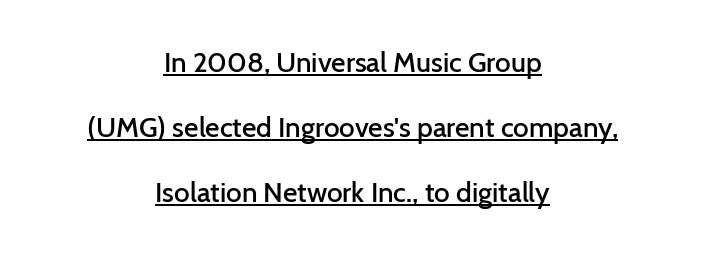
Q: Is the text bold? A: Semi-bold.
Q: Is the text italic (slanted)? A: No, it is upright.
Q: Is the typeface a serif or a sans-serif typeface? A: Sans-serif.
Q: Is the text underlined? A: Yes.
Q: How is the paragraph aligned? A: Centered.
Q: Is the spacing between letters normal or unusually wide? A: Normal.
Q: Is the spacing between lines tight, normal or loose? A: Loose.
Q: Width (condensed, normal, or wide)? A: Normal.
Q: Stroke contrast? A: Low.
Q: x-height? A: Medium.
Q: Monospaced? A: No.
